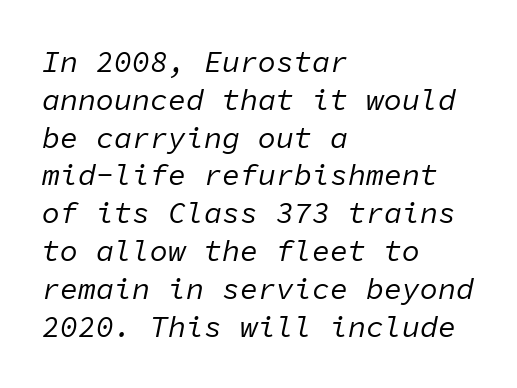
The face used here is monospaced, like something from a code editor. Caption: standard tracking, unaltered. Observe the lean: these are italic letterforms. The font sits on the lighter half of the weight spectrum, regular included.
